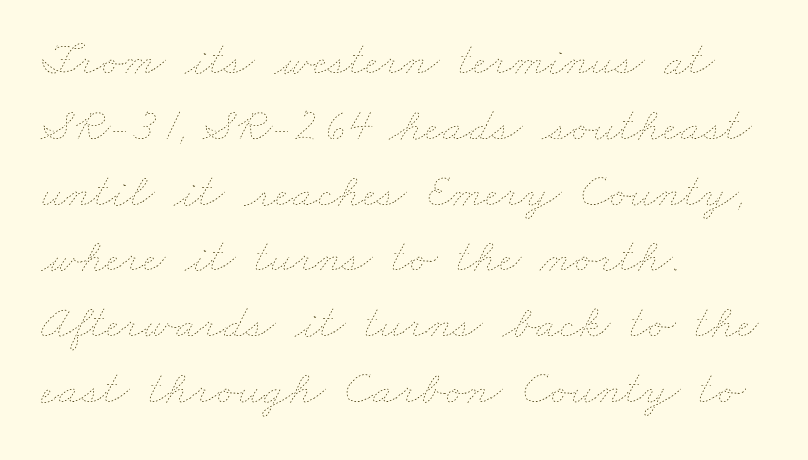
The image shows 48 px thin, wide type; set left-aligned, normal line spacing (1.37x), normal letter spacing, not underlined; low stroke contrast and a small x-height.
